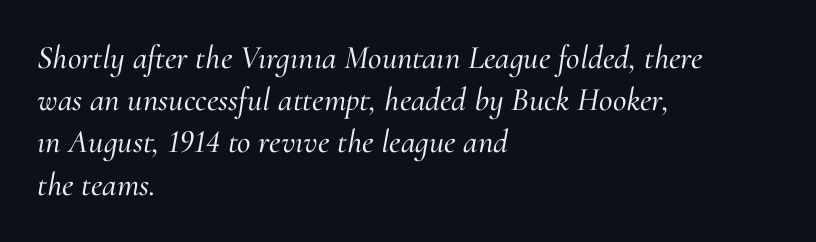
Q: Is the text italic (slanted)? A: Yes, it leans right by about 10 degrees.
Q: Is the typeface a serif or a sans-serif typeface? A: Serif.
Q: Is the text underlined? A: No.
Q: How is the paragraph aligned? A: Left-aligned.
Q: Is the spacing between letters normal or unusually wide? A: Normal.
Q: Is the spacing between lines tight, normal or loose? A: Normal.
Q: Width (condensed, normal, or wide)? A: Normal.
Q: Stroke contrast? A: Medium.
Q: x-height? A: Small.
Q: Monospaced? A: No.
